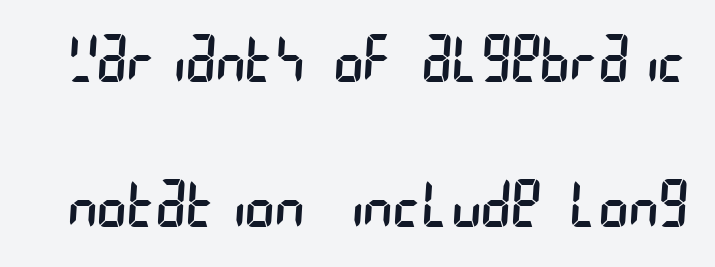
{"serif": "no", "bold": "no", "weight": "regular", "width": "condensed", "stroke_contrast": "low", "x_height": "large", "underline": "no", "line_spacing": "loose", "line_spacing_ratio": 2.3, "letter_spacing": "normal", "letter_spacing_em": 0.0, "glyph_px": 63}
